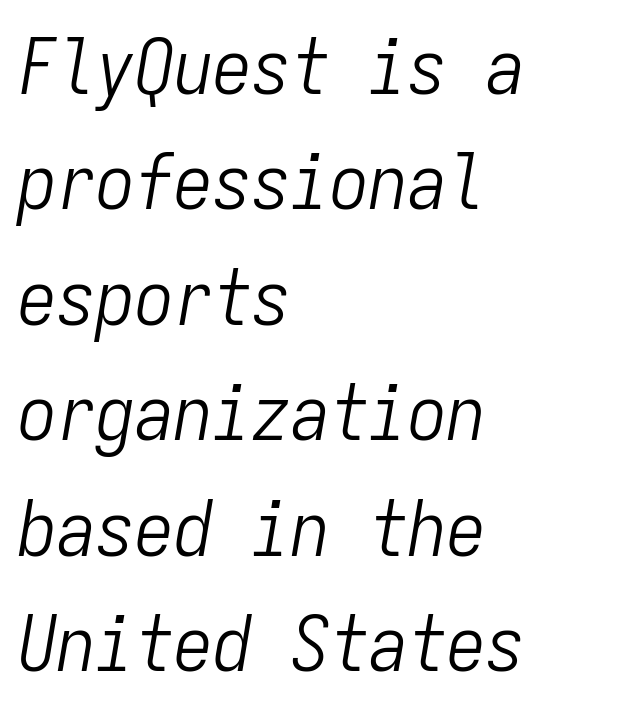
{"italic": "yes", "lean": "right", "slant_degrees": 9, "bold": "no", "weight": "light", "width": "condensed", "stroke_contrast": "low", "x_height": "medium", "monospaced": "yes", "underline": "no", "align": "left", "line_spacing": "normal", "line_spacing_ratio": 1.48, "letter_spacing": "normal", "letter_spacing_em": 0.0, "glyph_px": 78}
